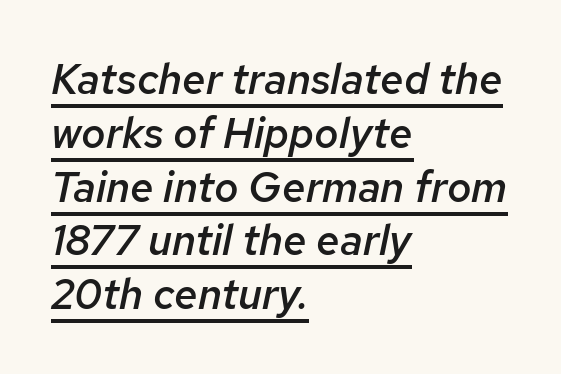
Q: Is the text bold? A: Semi-bold.
Q: Is the text italic (slanted)? A: Yes, it leans right by about 12 degrees.
Q: Is the text underlined? A: Yes.
Q: How is the paragraph aligned? A: Left-aligned.
Q: Is the spacing between letters normal or unusually wide? A: Normal.
Q: Is the spacing between lines tight, normal or loose? A: Normal.
Q: Width (condensed, normal, or wide)? A: Normal.
Q: Stroke contrast? A: Low.
Q: x-height? A: Medium.
Q: Monospaced? A: No.
